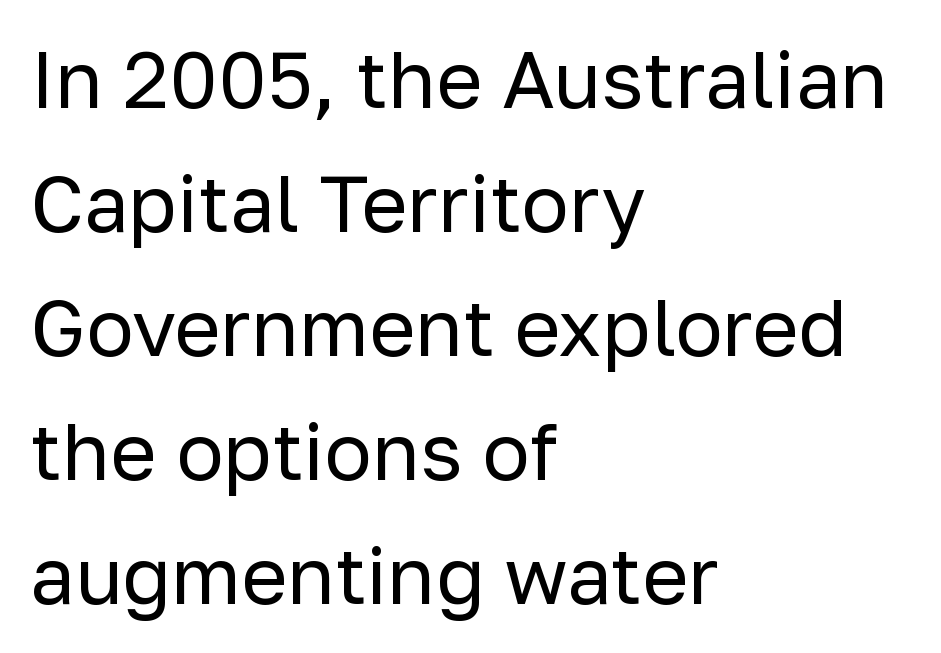
The image shows 79 px regular-weight sans-serif type, upright; set left-aligned, normal line spacing (1.57x), normal letter spacing, not underlined; low stroke contrast and a medium x-height.
